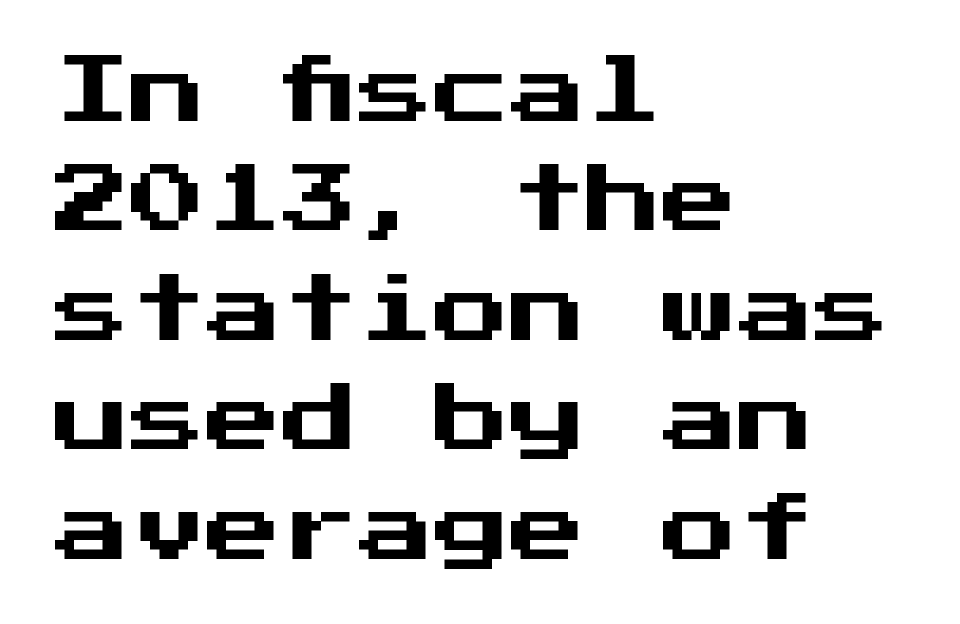
{"serif": "no", "italic": "no", "width": "normal", "stroke_contrast": "medium", "x_height": "medium", "underline": "no", "align": "left", "line_spacing": "normal", "line_spacing_ratio": 1.44, "letter_spacing": "normal", "letter_spacing_em": 0.0, "glyph_px": 76}
